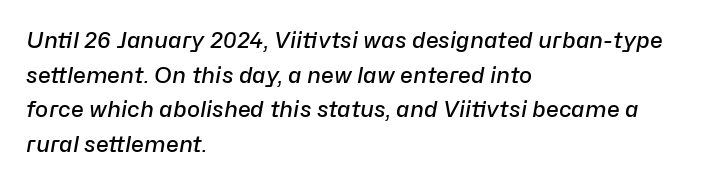
{"italic": "yes", "lean": "right", "slant_degrees": 10, "bold": "semi", "underline": "no", "align": "left", "line_spacing": "normal", "line_spacing_ratio": 1.57, "letter_spacing": "normal", "letter_spacing_em": 0.0, "glyph_px": 22}
